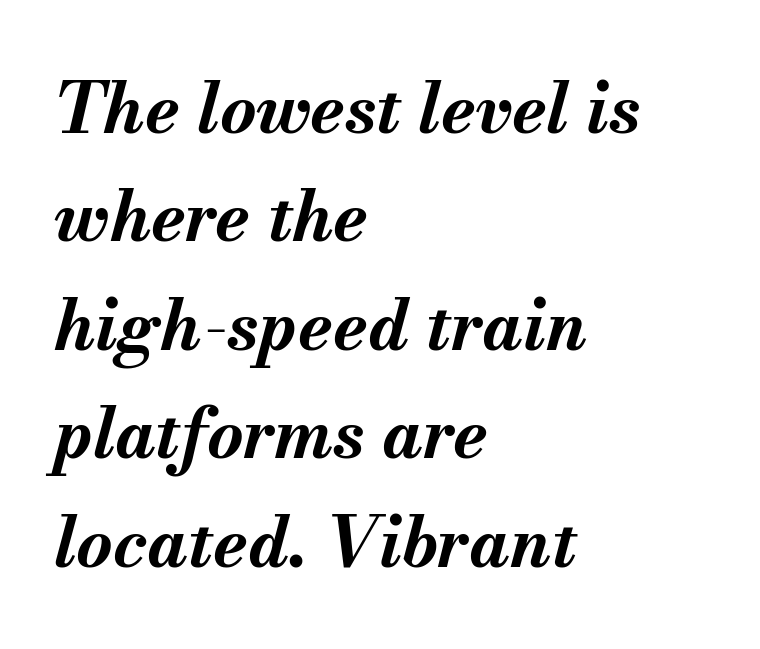
The image shows 70 px bold type, italic (leaning right); set left-aligned, normal line spacing (1.55x), normal letter spacing, not underlined; medium stroke contrast and a small x-height.
